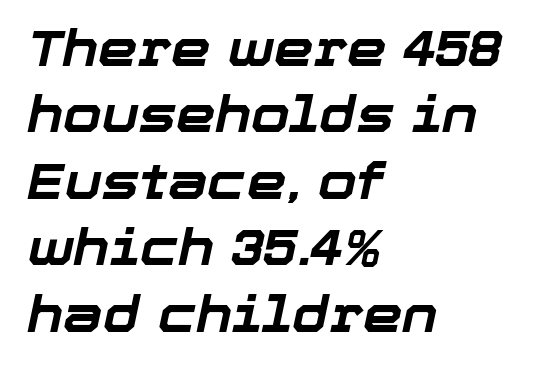
{"italic": "yes", "lean": "right", "slant_degrees": 12, "bold": "yes", "weight": "bold", "width": "normal", "stroke_contrast": "low", "x_height": "medium", "monospaced": "no", "underline": "no", "align": "left", "line_spacing": "normal", "line_spacing_ratio": 1.33, "letter_spacing": "normal", "letter_spacing_em": 0.0, "glyph_px": 50}
